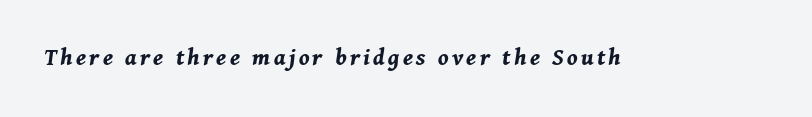
{"italic": "yes", "lean": "right", "slant_degrees": 11, "bold": "yes", "underline": "no", "glyph_px": 25}
